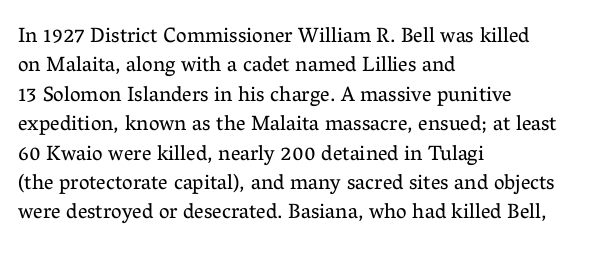
A clean baseline with only descenders dipping below it. If you drew a line through each stem, it would be perfectly vertical. Honestly, the row spacing looks completely unremarkable. Is this a heavy cut? Hardly; it is regular or lighter.
